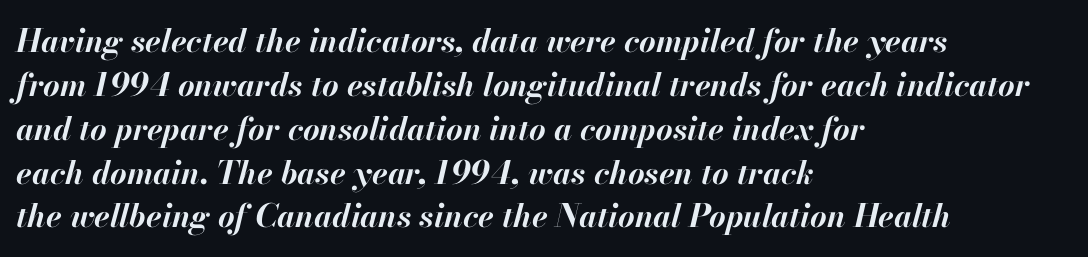
{"italic": "yes", "lean": "right", "slant_degrees": 13, "bold": "yes", "weight": "bold", "width": "normal", "stroke_contrast": "high", "x_height": "small", "monospaced": "no", "underline": "no", "align": "left", "line_spacing": "normal", "line_spacing_ratio": 1.37, "letter_spacing": "normal", "letter_spacing_em": 0.0, "glyph_px": 32}
